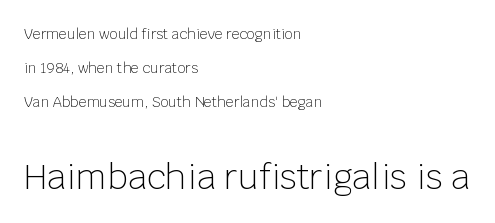
Letter spacing: default. The specimen reads as upright at a glance. The line-height multiplier appears high, well above default. In CSS terms this would be text-align: left.
